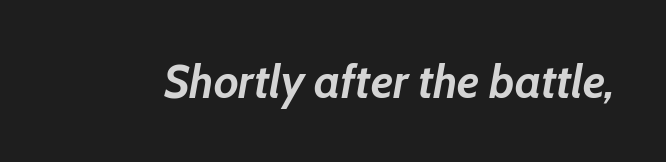
The image shows 47 px semibold type, italic (leaning right); set normal letter spacing, not underlined; low stroke contrast and a medium x-height.
